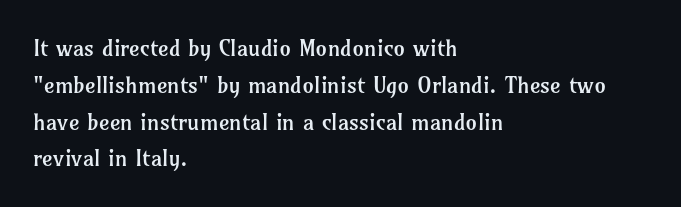
{"italic": "no", "bold": "no", "underline": "no", "align": "left", "line_spacing": "normal", "line_spacing_ratio": 1.6, "letter_spacing": "normal", "letter_spacing_em": 0.0, "glyph_px": 23}
